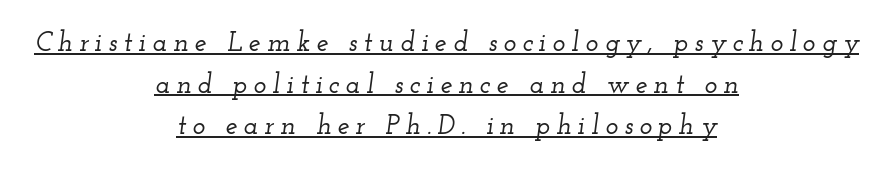
The image shows 27 px text type, italic (leaning right); set centered, normal line spacing (1.54x), unusually wide letter spacing (+0.23 em), underlined.
